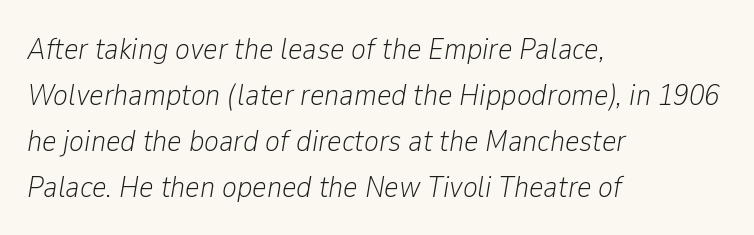
{"italic": "yes", "lean": "right", "slant_degrees": 9, "bold": "no", "weight": "light", "width": "condensed", "stroke_contrast": "low", "x_height": "medium", "monospaced": "no", "underline": "no", "align": "left", "line_spacing": "normal", "line_spacing_ratio": 1.48, "letter_spacing": "normal", "letter_spacing_em": 0.0, "glyph_px": 31}
